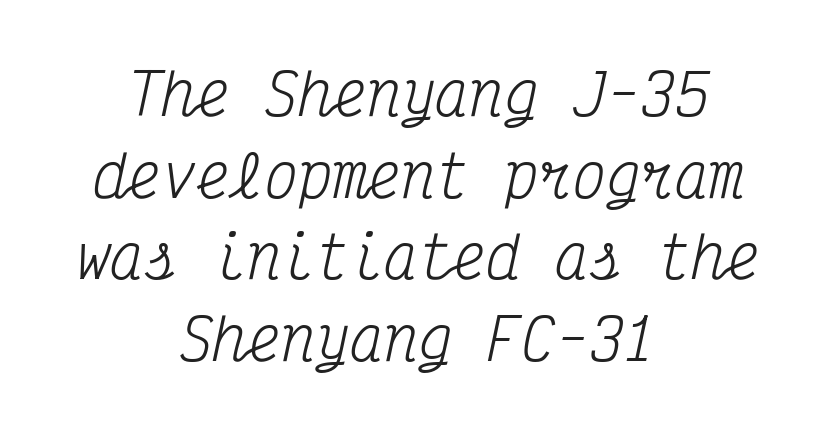
Q: Is the text bold? A: No.
Q: Is the text italic (slanted)? A: Yes, it leans right by about 12 degrees.
Q: Is the typeface a serif or a sans-serif typeface? A: Serif.
Q: Is the text underlined? A: No.
Q: How is the paragraph aligned? A: Centered.
Q: Is the spacing between letters normal or unusually wide? A: Normal.
Q: Is the spacing between lines tight, normal or loose? A: Normal.
Q: Width (condensed, normal, or wide)? A: Condensed.
Q: Stroke contrast? A: Medium.
Q: x-height? A: Medium.
Q: Monospaced? A: Yes.
